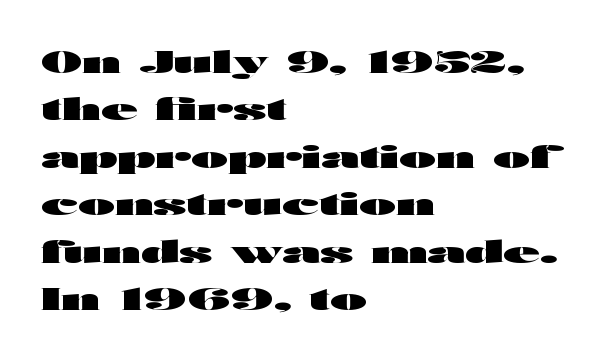
Varying glyph widths throughout — classic text-font behaviour. The designer went with a sans here, leaving each stem footless. Between one letter and the next there's only the usual sliver of space. Where is the straight margin? On the left.
